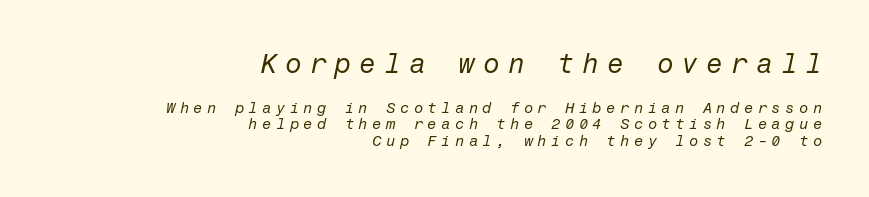
Q: Is the text bold? A: No.
Q: Is the text italic (slanted)? A: Yes, it leans right by about 12 degrees.
Q: Is the text underlined? A: No.
Q: How is the paragraph aligned? A: Right-aligned.
Q: Is the spacing between letters normal or unusually wide? A: Unusually wide.
Q: Is the spacing between lines tight, normal or loose? A: Tight.
Q: Which block of text is set in a larger size, the first (top) or the second (bottom)? A: The first (top) one.
